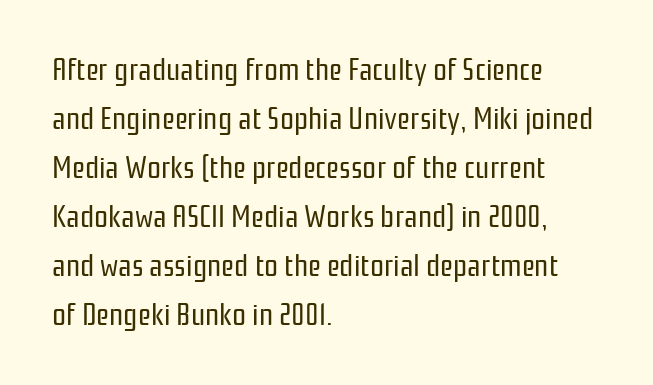
The image shows 31 px regular-weight, condensed sans-serif type, upright; set left-aligned, normal line spacing (1.58x), normal letter spacing, not underlined; low stroke contrast and a medium x-height.
